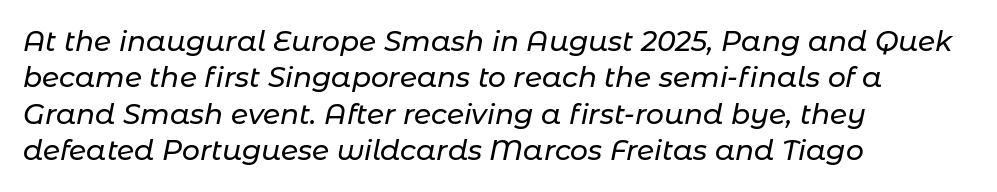
Vertical spacing — default. The line texture is even and compact thanks to regular tracking. Compared with a centered layout, this one pins lines to the left instead. A bare baseline throughout the passage.
